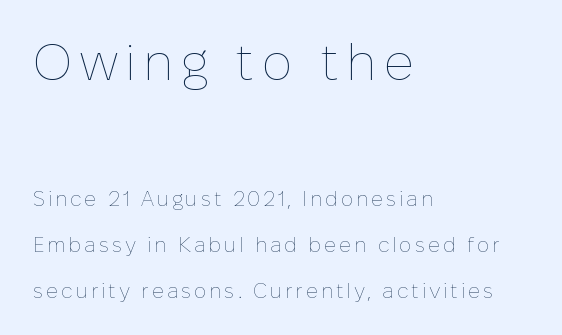
{"italic": "no", "bold": "no", "weight": "thin", "width": "normal", "stroke_contrast": "low", "x_height": "medium", "monospaced": "no", "underline": "no", "align": "left", "line_spacing": "loose", "line_spacing_ratio": 2.17, "larger_block": "first", "size_ratio": 2.48, "glyph_px": 52}
